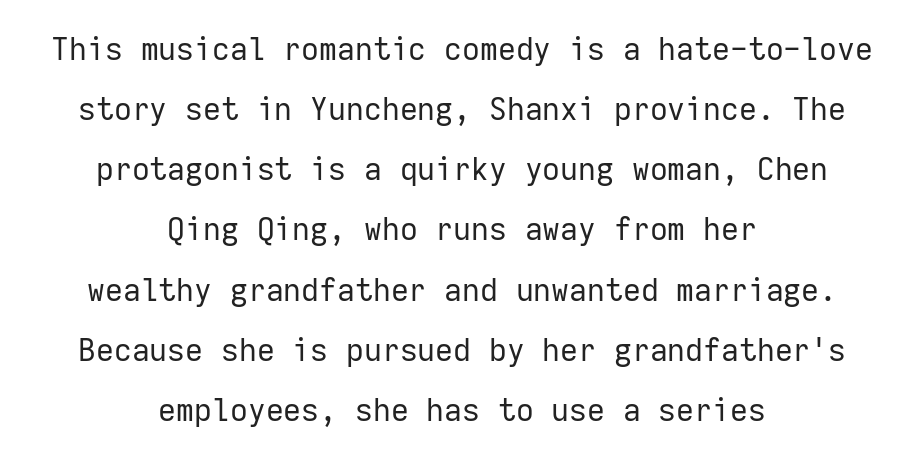
The image shows 31 px regular-weight sans-serif type, upright, monospaced; set centered, loose line spacing (1.94x), normal letter spacing, not underlined; low stroke contrast and a medium x-height.
